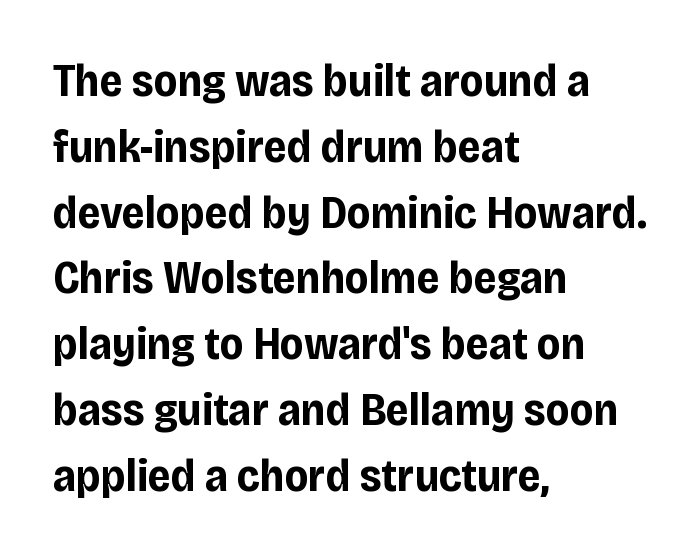
{"serif": "no", "italic": "no", "bold": "yes", "weight": "bold", "width": "condensed", "stroke_contrast": "low", "x_height": "large", "monospaced": "no", "underline": "no", "align": "left", "line_spacing": "normal", "line_spacing_ratio": 1.43, "letter_spacing": "normal", "letter_spacing_em": 0.0, "glyph_px": 46}
